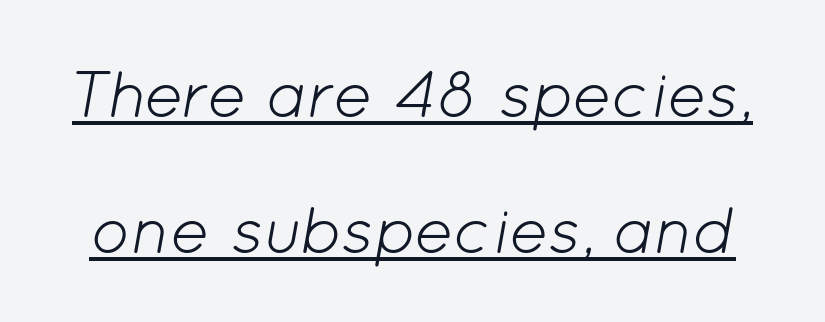
The image shows 66 px light type, italic (leaning right); set loose line spacing (2.06x), normal letter spacing, underlined; low stroke contrast and a medium x-height.
